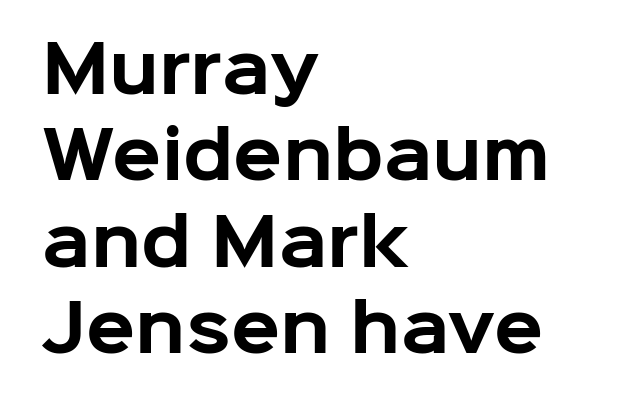
{"serif": "no", "italic": "no", "bold": "yes", "weight": "bold", "width": "normal", "stroke_contrast": "low", "x_height": "medium", "monospaced": "no", "underline": "no", "align": "left", "line_spacing": "normal", "line_spacing_ratio": 1.35, "letter_spacing": "normal", "letter_spacing_em": 0.0, "glyph_px": 64}
